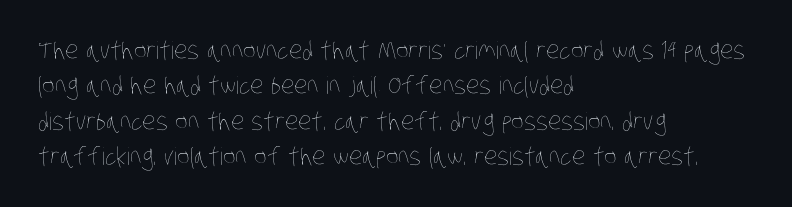
The image shows 24 px text type; set left-aligned, normal line spacing (1.47x), normal letter spacing, not underlined.
